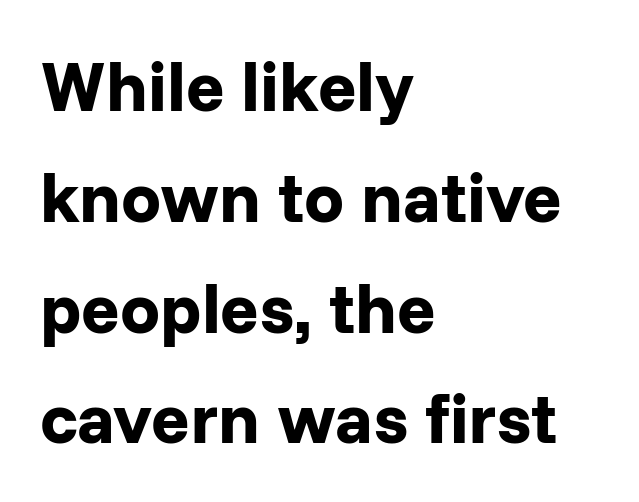
{"serif": "no", "italic": "no", "bold": "yes", "weight": "bold", "width": "normal", "stroke_contrast": "low", "x_height": "medium", "monospaced": "no", "underline": "no", "align": "left", "line_spacing": "normal", "line_spacing_ratio": 1.56, "letter_spacing": "normal", "letter_spacing_em": 0.0, "glyph_px": 71}
